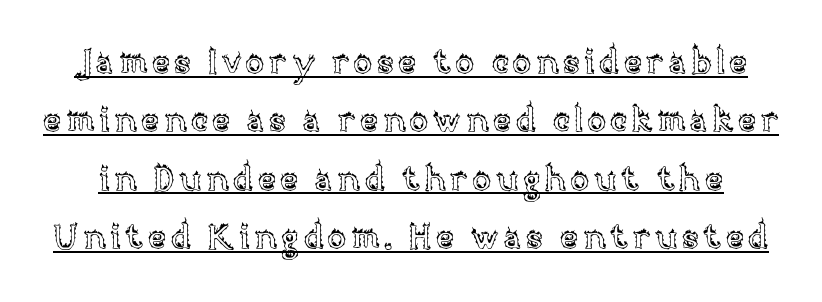
{"italic": "no", "width": "normal", "x_height": "large", "monospaced": "no", "underline": "yes", "line_spacing_ratio": 1.72, "glyph_px": 34}
